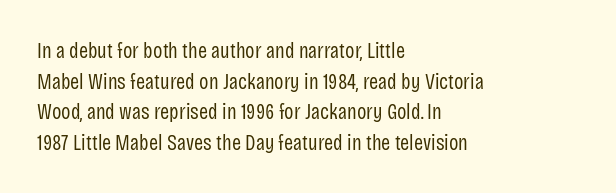
The image shows 22 px text type, upright; set left-aligned, normal line spacing (1.39x), normal letter spacing, not underlined.
